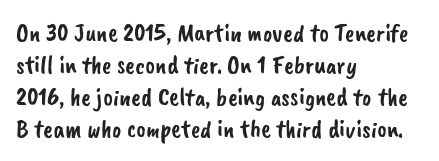
Q: Is the text underlined? A: No.
Q: How is the paragraph aligned? A: Left-aligned.
Q: Is the spacing between letters normal or unusually wide? A: Normal.
